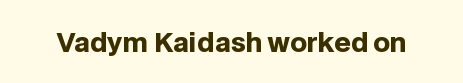
The image shows 26 px bold type, upright; set normal letter spacing, not underlined.
